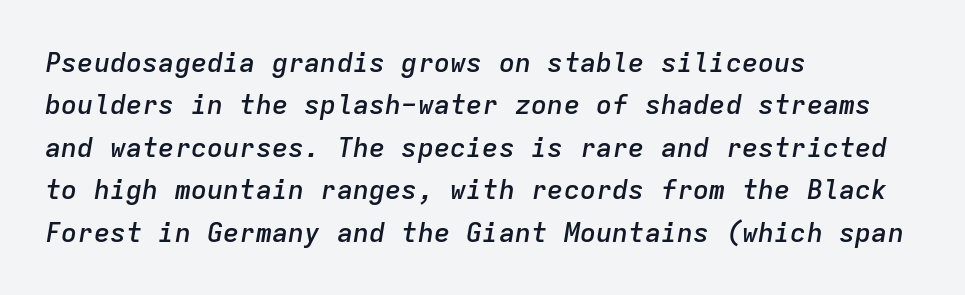
Which margin do the lines hug? The left one — the right edge is uneven. Caption: semibold face, moderately heavy strokes. The space between consecutive lines is moderate. This sample uses plain, unmodified letter spacing. The space beneath each line is pristine and unruled.
